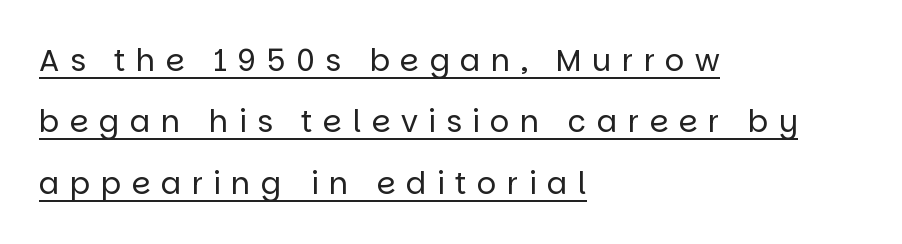
{"serif": "no", "italic": "no", "bold": "no", "weight": "regular", "width": "normal", "stroke_contrast": "low", "x_height": "large", "monospaced": "no", "underline": "yes", "align": "left", "line_spacing": "loose", "line_spacing_ratio": 2.05, "letter_spacing": "wide", "letter_spacing_em": 0.35, "glyph_px": 30}
